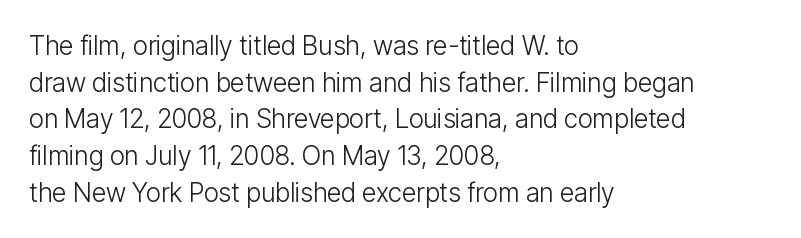
Q: Is the text bold? A: No.
Q: Is the text italic (slanted)? A: No, it is upright.
Q: Is the text underlined? A: No.
Q: How is the paragraph aligned? A: Left-aligned.
Q: Is the spacing between letters normal or unusually wide? A: Normal.
Q: Is the spacing between lines tight, normal or loose? A: Normal.
